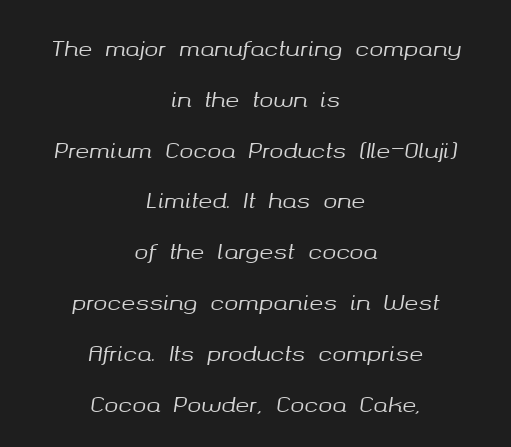
The image shows 21 px text type, italic (leaning right); set centered, loose line spacing (2.42x), normal letter spacing, not underlined.
